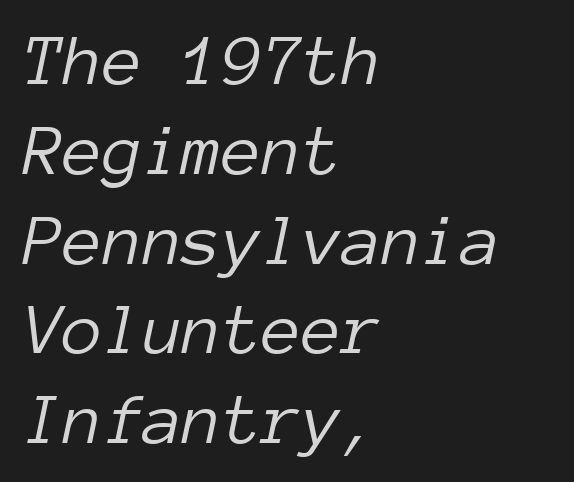
The image shows 73 px light type, italic (leaning right), monospaced; set left-aligned, line spacing 1.23x, normal letter spacing, not underlined; low stroke contrast and a medium x-height.
